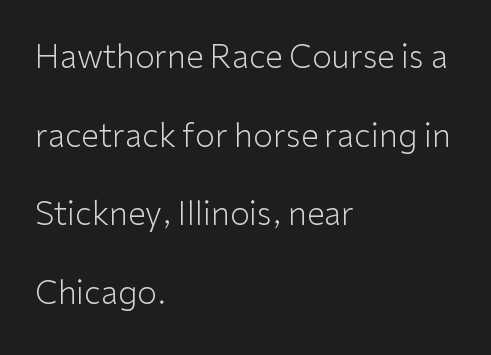
The typeface has the unassuming heft of standard copy or less. The letters stand straight up with perfectly vertical stems. In CSS terms this would be text-align: left. The area under the type is left untouched. Words appear dense and cohesive because spacing is normal. Proportional: the letters do not fall into vertical columns.
